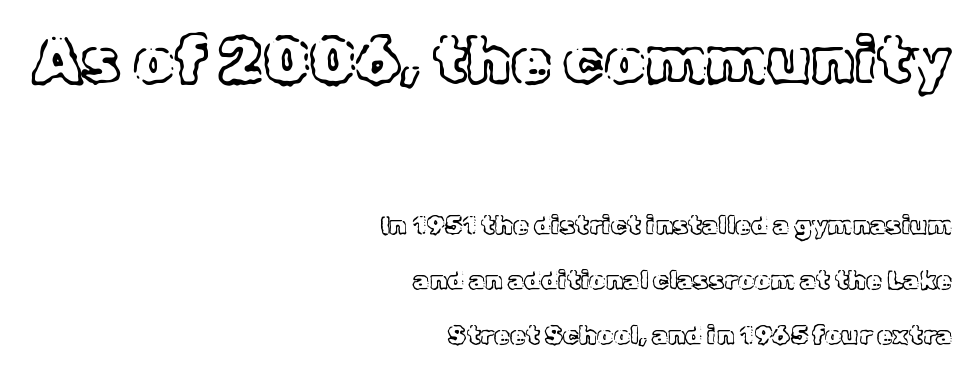
Q: Is the text italic (slanted)? A: No, it is upright.
Q: Is the text underlined? A: No.
Q: How is the paragraph aligned? A: Right-aligned.
Q: Is the spacing between letters normal or unusually wide? A: Normal.
Q: Is the spacing between lines tight, normal or loose? A: Loose.
Q: Which block of text is set in a larger size, the first (top) or the second (bottom)? A: The first (top) one.
Q: Width (condensed, normal, or wide)? A: Normal.
Q: x-height? A: Medium.
Q: Monospaced? A: No.
